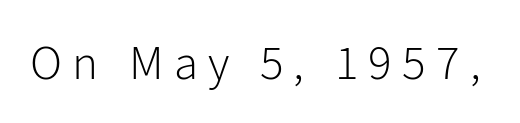
{"serif": "no", "italic": "no", "bold": "no", "weight": "light", "width": "normal", "stroke_contrast": "low", "x_height": "medium", "monospaced": "no", "underline": "no", "letter_spacing": "wide", "letter_spacing_em": 0.21, "glyph_px": 49}
